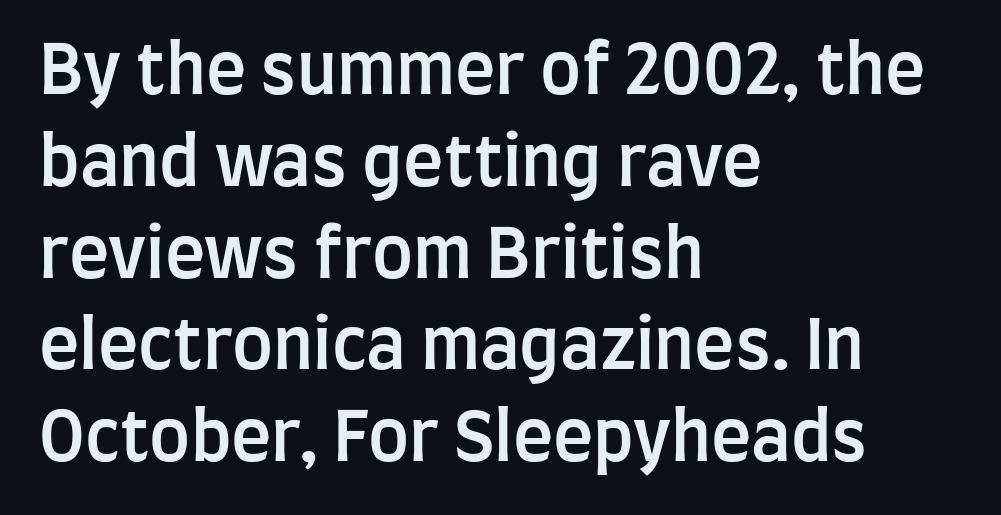
Q: Is the text bold? A: Semi-bold.
Q: Is the text italic (slanted)? A: No, it is upright.
Q: Is the typeface a serif or a sans-serif typeface? A: Sans-serif.
Q: Is the text underlined? A: No.
Q: How is the paragraph aligned? A: Left-aligned.
Q: Is the spacing between letters normal or unusually wide? A: Normal.
Q: Is the spacing between lines tight, normal or loose? A: Normal.
Q: Width (condensed, normal, or wide)? A: Condensed.
Q: Stroke contrast? A: Low.
Q: x-height? A: Large.
Q: Monospaced? A: No.
